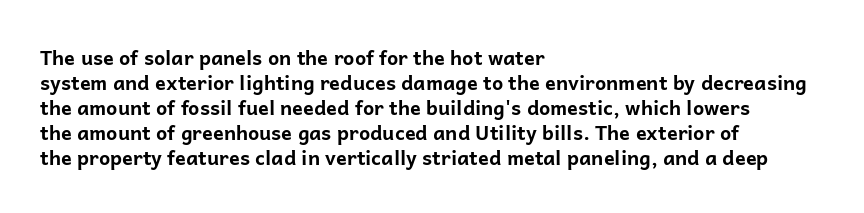
The image shows 20 px bold type, upright; set left-aligned, normal line spacing (1.25x), normal letter spacing, not underlined.
